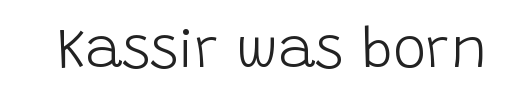
Q: Is the text bold? A: No.
Q: Is the text italic (slanted)? A: No, it is upright.
Q: Is the typeface a serif or a sans-serif typeface? A: Sans-serif.
Q: Is the text underlined? A: No.
Q: Is the spacing between letters normal or unusually wide? A: Normal.
Q: Width (condensed, normal, or wide)? A: Normal.
Q: Stroke contrast? A: Low.
Q: x-height? A: Large.
Q: Monospaced? A: No.
